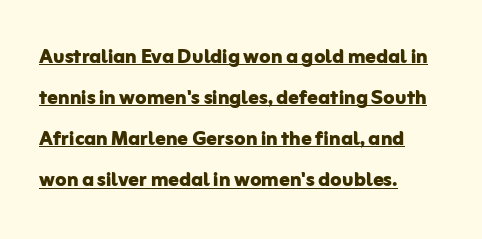
The image shows 26 px bold type, upright; set left-aligned, normal line spacing (1.58x), normal letter spacing, underlined.
